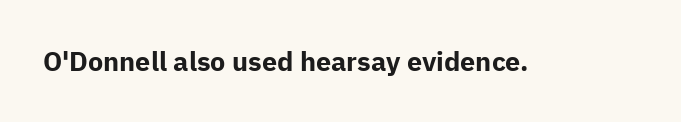
What stands out about the letter spacing? Nothing — it is the standard amount. No italicization has been applied; the sample stays upright. The gap between lines stays unmarked. Thick stems and heavy bowls — unmistakably bold.
